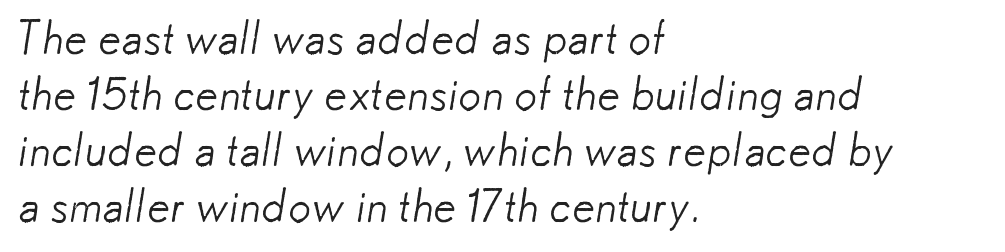
{"serif": "no", "bold": "no", "weight": "light", "width": "normal", "stroke_contrast": "low", "x_height": "small", "monospaced": "no", "underline": "no", "align": "left", "line_spacing_ratio": 1.22, "letter_spacing": "normal", "letter_spacing_em": 0.0, "glyph_px": 46}
